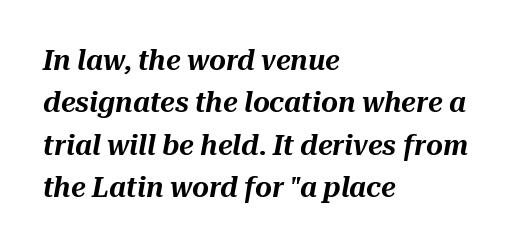
The image shows 29 px text type, italic (leaning right); set left-aligned, normal line spacing (1.46x), normal letter spacing, not underlined; medium stroke contrast and a medium x-height.
